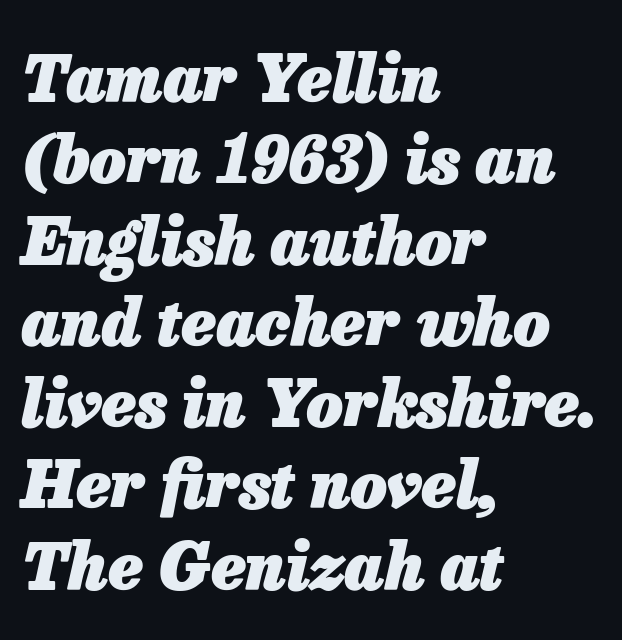
Q: Is the text bold? A: Yes.
Q: Is the text italic (slanted)? A: Yes, it leans right by about 13 degrees.
Q: Is the text underlined? A: No.
Q: How is the paragraph aligned? A: Left-aligned.
Q: Is the spacing between letters normal or unusually wide? A: Normal.
Q: Is the spacing between lines tight, normal or loose? A: Normal.
Q: Width (condensed, normal, or wide)? A: Normal.
Q: Stroke contrast? A: Low.
Q: x-height? A: Medium.
Q: Monospaced? A: No.
